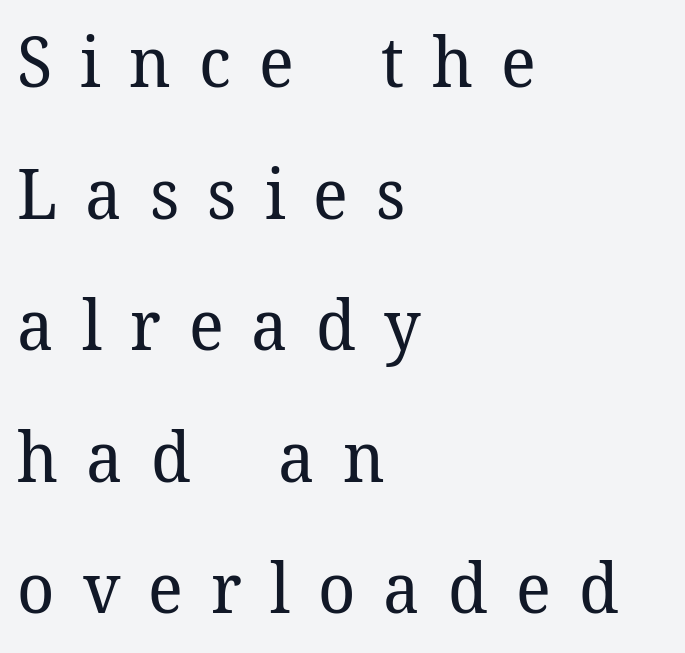
Q: Is the text bold? A: No.
Q: Is the text italic (slanted)? A: No, it is upright.
Q: Is the typeface a serif or a sans-serif typeface? A: Serif.
Q: Is the text underlined? A: No.
Q: How is the paragraph aligned? A: Left-aligned.
Q: Is the spacing between letters normal or unusually wide? A: Unusually wide.
Q: Width (condensed, normal, or wide)? A: Normal.
Q: Stroke contrast? A: Low.
Q: x-height? A: Medium.
Q: Monospaced? A: No.
